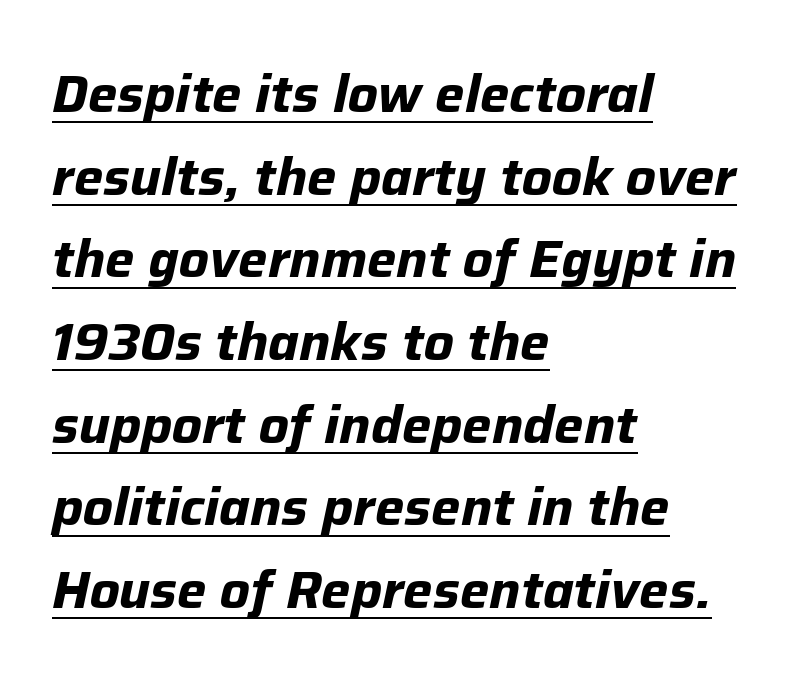
{"italic": "yes", "lean": "right", "slant_degrees": 12, "bold": "yes", "weight": "bold", "width": "normal", "stroke_contrast": "low", "x_height": "medium", "monospaced": "no", "underline": "yes", "align": "left", "line_spacing": "normal", "line_spacing_ratio": 1.59, "letter_spacing": "normal", "letter_spacing_em": 0.0, "glyph_px": 52}
